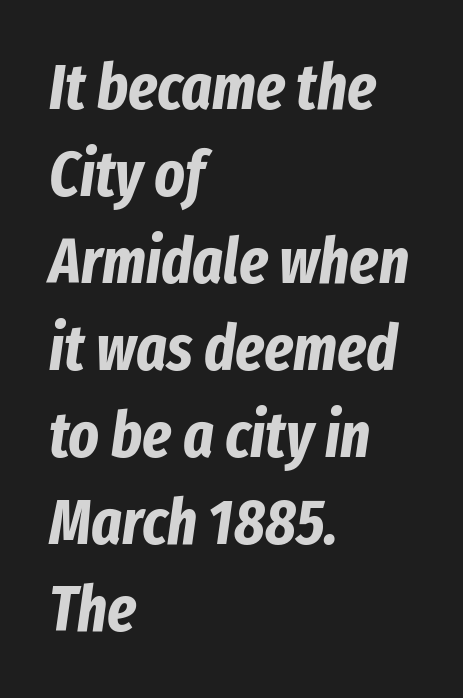
Every character sits at an angle, as italics do. Each glyph is drawn with heavy, bold strokes. Rule under the text: the space is simply empty. The line texture is even and compact thanks to regular tracking. Does the leading feel generous? No, just average.
